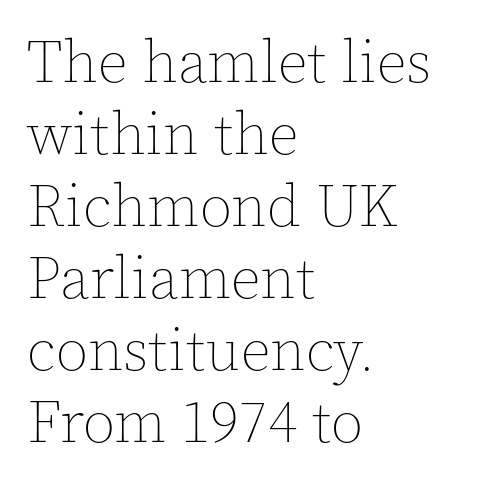
The image shows 59 px thin type, upright; set left-aligned, line spacing 1.22x, normal letter spacing, not underlined; a medium x-height.
